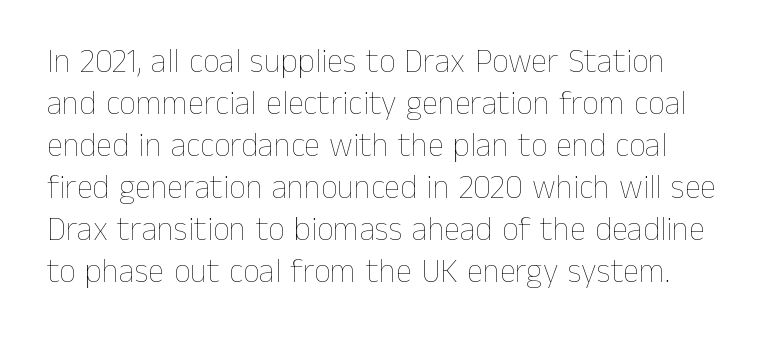
The image shows 33 px thin type, upright; set left-aligned, normal line spacing (1.27x), normal letter spacing, not underlined; low stroke contrast and a medium x-height.
